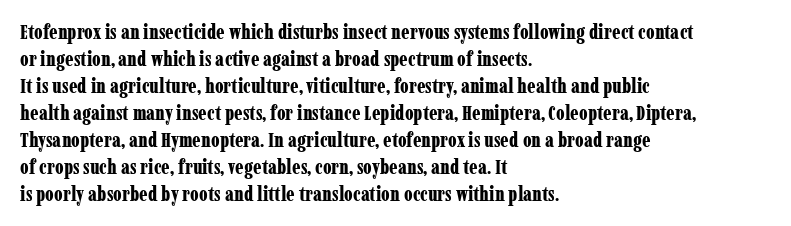
The font's upright variant was chosen for this text. Notice how the passage keeps a crisp vertical edge on the left only. Honestly, the row spacing looks completely unremarkable. Bare-footed words on every line.
